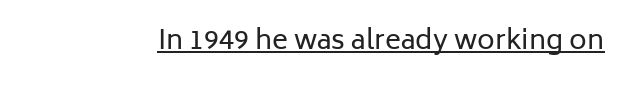
{"italic": "no", "bold": "no", "underline": "yes", "letter_spacing": "normal", "letter_spacing_em": 0.0, "glyph_px": 27}
